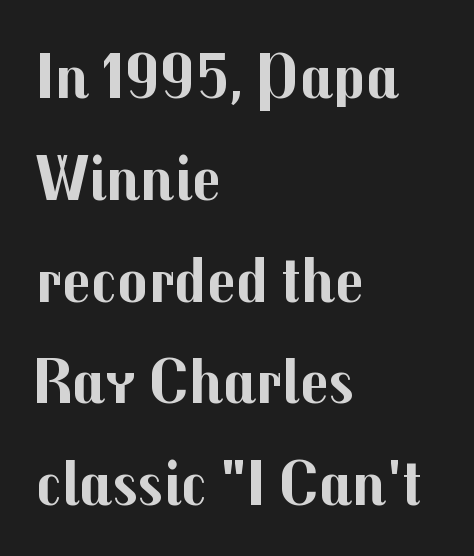
The image shows 64 px bold sans-serif type, upright; set left-aligned, normal line spacing (1.59x), normal letter spacing, not underlined; medium stroke contrast and a medium x-height.
